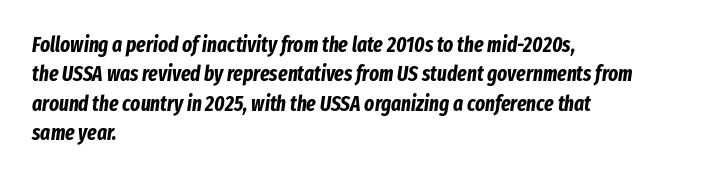
{"italic": "yes", "lean": "right", "slant_degrees": 8, "bold": "yes", "underline": "no", "align": "left", "line_spacing": "normal", "line_spacing_ratio": 1.4, "letter_spacing": "normal", "letter_spacing_em": 0.0, "glyph_px": 21}
